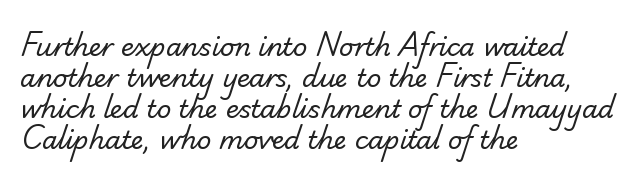
The space directly below the letters is spotless. Layout note: lines flush left. Weight: not bold — regular or lighter. Look at the tracking — it's just the regular setting, nothing added.
